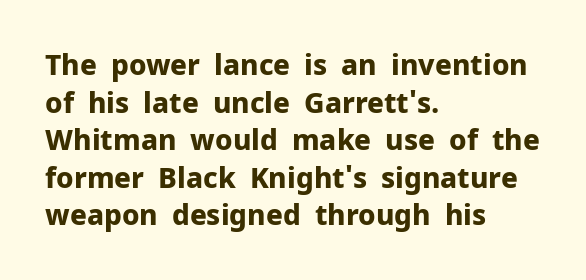
The image shows 28 px bold sans-serif type, upright; set left-aligned, normal line spacing (1.34x), normal letter spacing, not underlined; low stroke contrast and a medium x-height.
